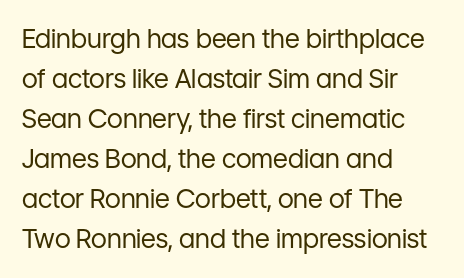
Descender tails drop into unmarked territory. Stroke mass is kept to a normal reading level or below. Default kerning and tracking; the words read as compact shapes. Teacher's note: observe the even left margin — that is flush-left alignment.
